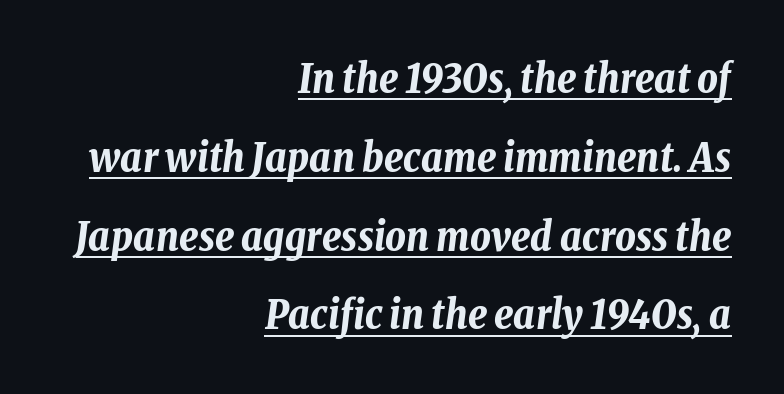
{"italic": "yes", "lean": "right", "slant_degrees": 8, "bold": "yes", "weight": "bold", "width": "condensed", "stroke_contrast": "low", "x_height": "medium", "monospaced": "no", "underline": "yes", "align": "right", "line_spacing": "loose", "line_spacing_ratio": 1.97, "letter_spacing": "normal", "letter_spacing_em": 0.0, "glyph_px": 40}
